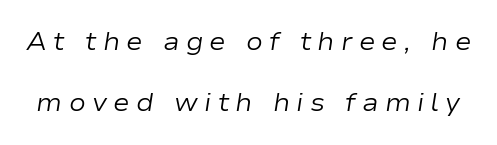
{"italic": "yes", "lean": "right", "slant_degrees": 9, "bold": "no", "underline": "no", "line_spacing": "loose", "line_spacing_ratio": 2.45, "letter_spacing": "wide", "letter_spacing_em": 0.25, "glyph_px": 25}
